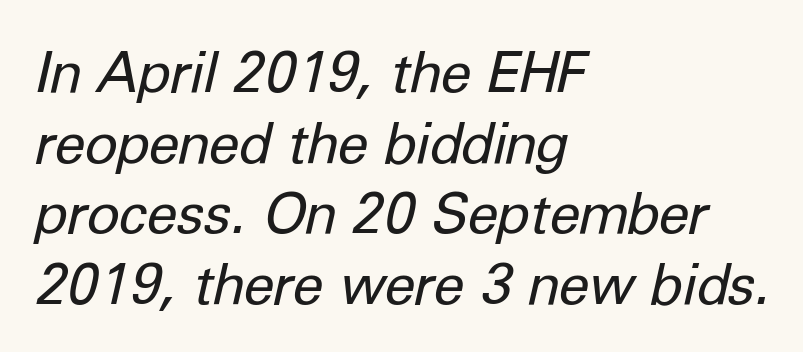
{"italic": "yes", "lean": "right", "slant_degrees": 12, "bold": "no", "weight": "regular", "width": "normal", "stroke_contrast": "low", "x_height": "medium", "monospaced": "no", "underline": "no", "align": "left", "line_spacing": "normal", "line_spacing_ratio": 1.26, "letter_spacing": "normal", "letter_spacing_em": 0.0, "glyph_px": 56}
